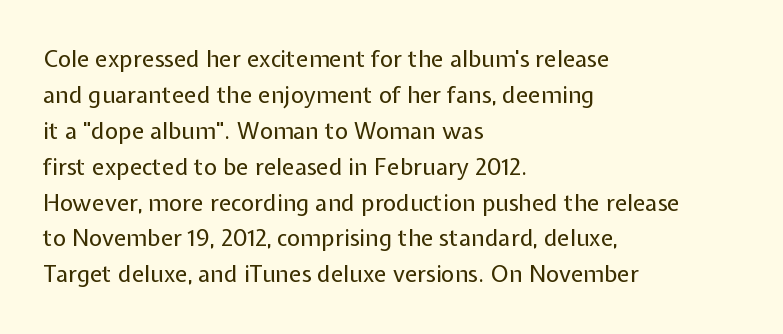
The image shows 23 px text type, upright; set left-aligned, normal line spacing (1.56x), normal letter spacing, not underlined.
